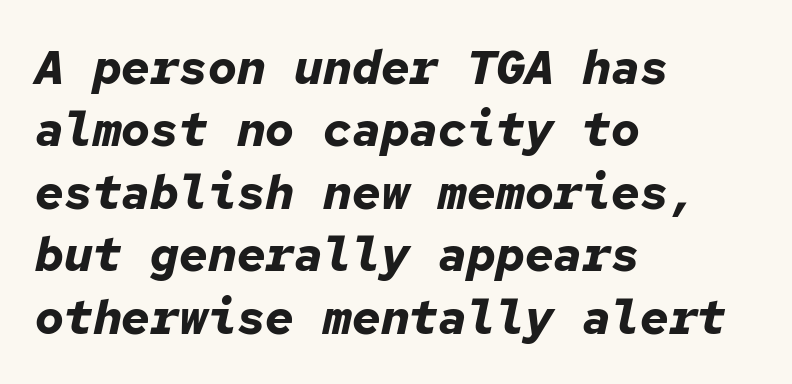
{"italic": "yes", "lean": "right", "slant_degrees": 12, "bold": "yes", "weight": "bold", "width": "normal", "stroke_contrast": "low", "x_height": "medium", "monospaced": "yes", "underline": "no", "align": "left", "line_spacing": "normal", "line_spacing_ratio": 1.3, "letter_spacing": "normal", "letter_spacing_em": 0.0, "glyph_px": 48}
